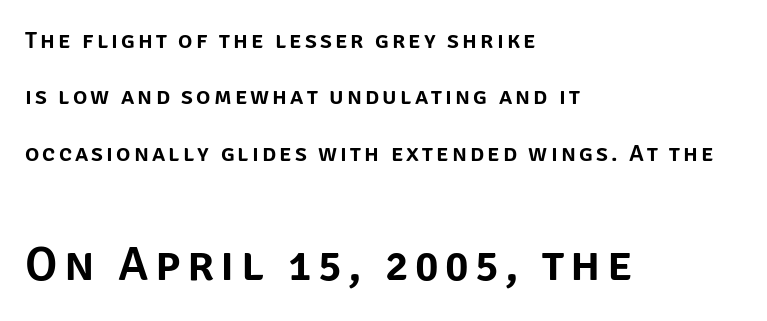
{"serif": "no", "italic": "no", "width": "normal", "stroke_contrast": "low", "x_height": "large", "monospaced": "no", "underline": "no", "align": "left", "line_spacing": "loose", "line_spacing_ratio": 2.35, "larger_block": "second", "size_ratio": 2.04, "glyph_px": 49}
